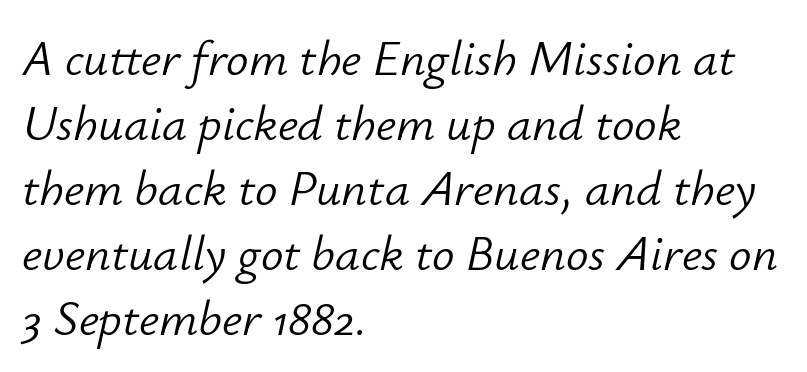
The zone under the glyphs is completely vacant. The lines sit at an ordinary, default distance from one another. Does extra space separate the letters? No, they use regular spacing. The typesetting does not lean heavy: it is not bold.
